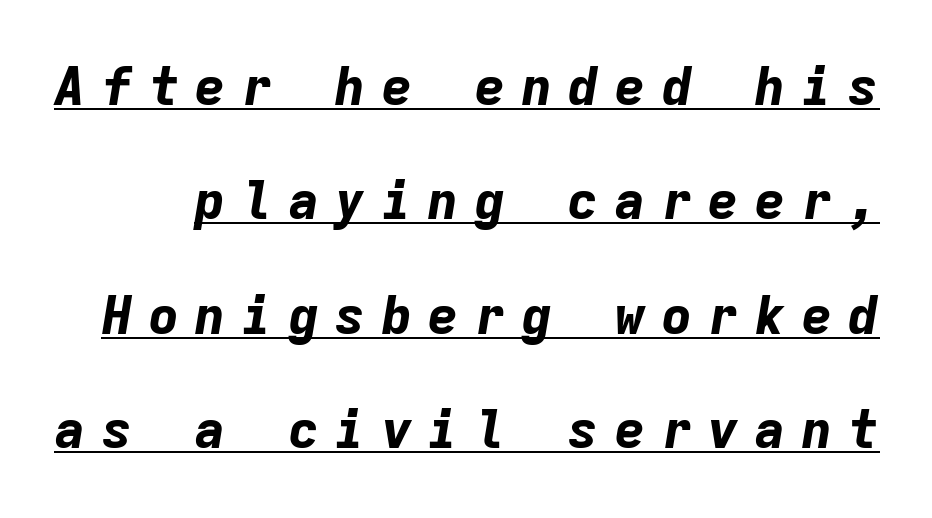
You could count columns in this text — the font is strictly monospaced. The sample's only ornament is a line tracing under the words. Would a proofreader flag this as italicized? Yes. On the weight axis this lands at bold, roughly 700. In terms of leading, this rendering errs on the spacious side. The letters are spread apart with noticeably loose tracking.
